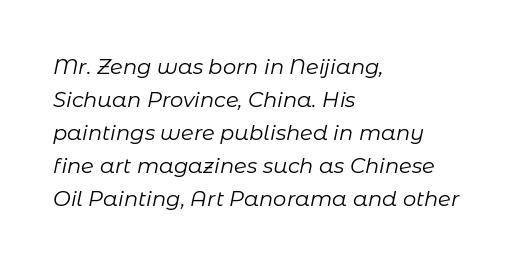
Compared with ordinary roman type, these characters are visibly tilted. The passage shown has conventional tracking throughout. The vertical gap from one line to the next is medium. The words here are not underlined. The letterforms sit at book weight or below. If you drew a ruler down the left edge, every line would touch it.
